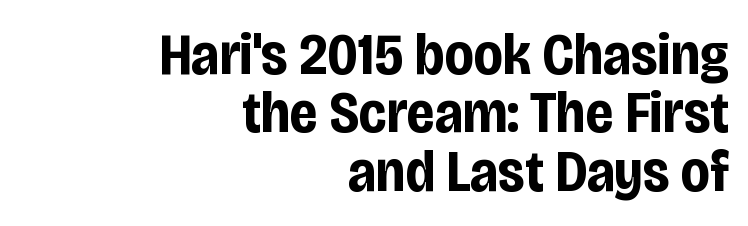
The image shows 59 px bold, condensed sans-serif type, upright; set right-aligned, tight line spacing (0.99x), normal letter spacing, not underlined; low stroke contrast and a large x-height.
